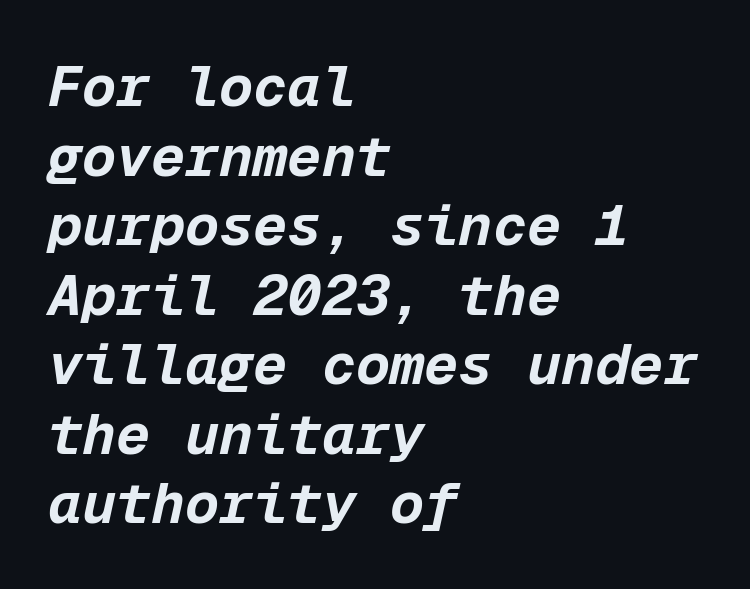
The image shows 57 px bold type, italic (leaning right), monospaced; set left-aligned, line spacing 1.22x, normal letter spacing, not underlined; low stroke contrast and a medium x-height.
